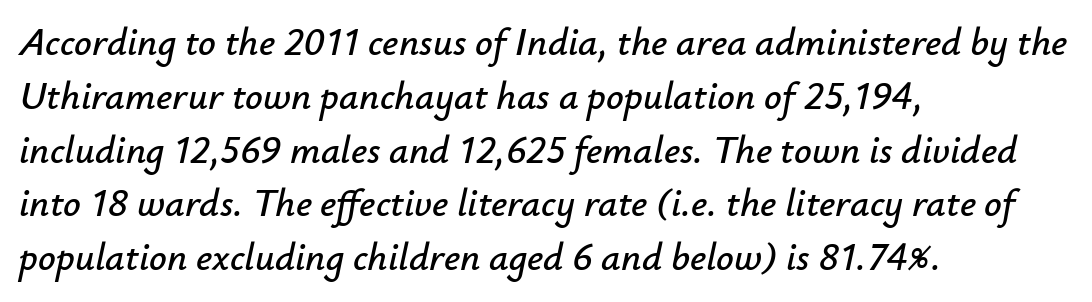
The image shows 39 px text type, italic (leaning right); set left-aligned, normal line spacing (1.38x), normal letter spacing, not underlined; low stroke contrast and a small x-height.
